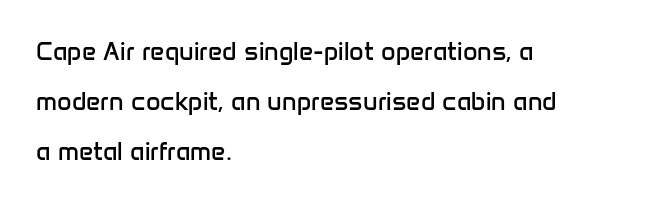
The image shows 25 px text type, upright; set left-aligned, loose line spacing (2.0x), normal letter spacing, not underlined.
